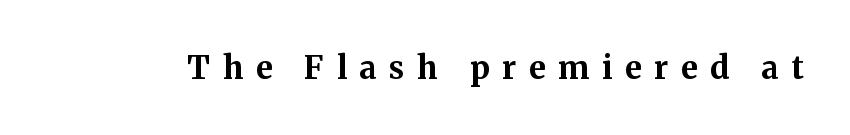
{"serif": "yes", "italic": "no", "bold": "yes", "weight": "bold", "width": "normal", "stroke_contrast": "medium", "x_height": "medium", "monospaced": "no", "underline": "no", "letter_spacing": "wide", "letter_spacing_em": 0.39, "glyph_px": 32}
